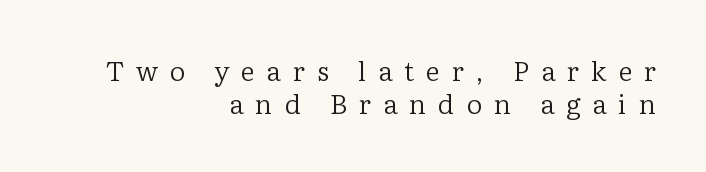
Q: Is the text bold? A: No.
Q: Is the text italic (slanted)? A: No, it is upright.
Q: Is the text underlined? A: No.
Q: How is the paragraph aligned? A: Right-aligned.
Q: Is the spacing between letters normal or unusually wide? A: Unusually wide.
